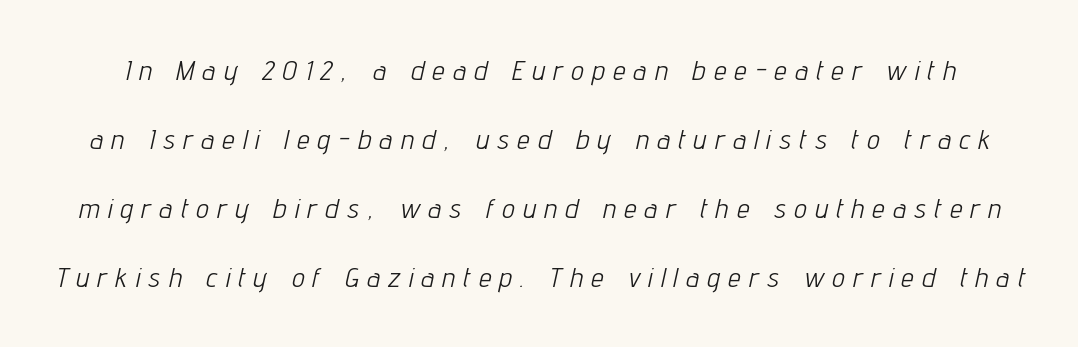
The image shows 28 px light, condensed type, italic (leaning right); set loose line spacing (2.46x), unusually wide letter spacing (+0.31 em), not underlined; low stroke contrast and a medium x-height.
